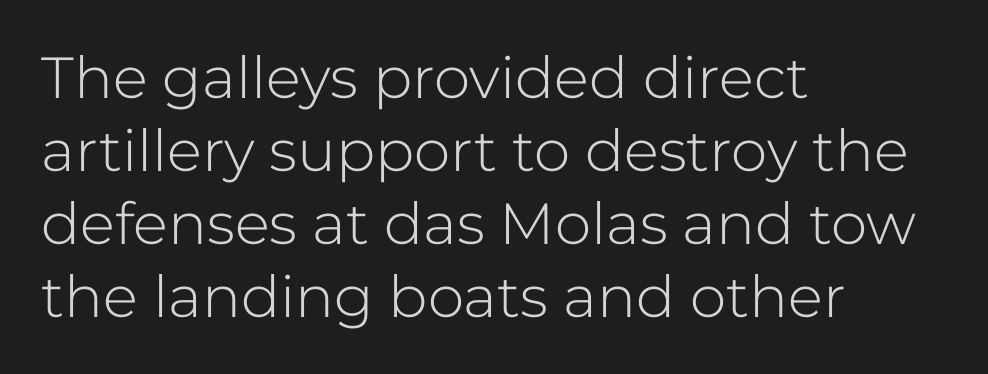
{"serif": "no", "italic": "no", "bold": "no", "weight": "light", "width": "normal", "stroke_contrast": "low", "x_height": "medium", "monospaced": "no", "underline": "no", "align": "left", "line_spacing": "normal", "line_spacing_ratio": 1.26, "letter_spacing": "normal", "letter_spacing_em": 0.0, "glyph_px": 58}
